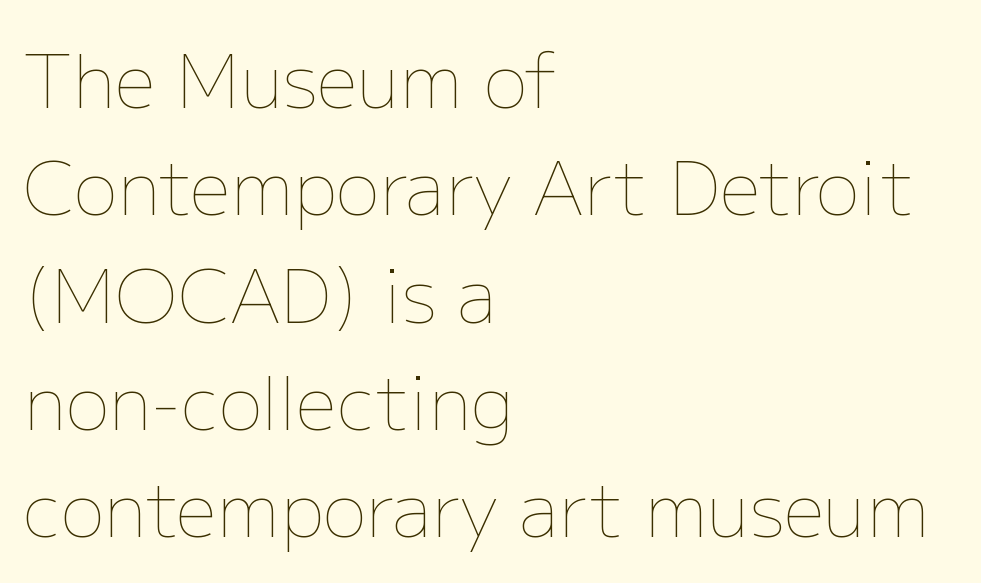
Q: Is the text bold? A: No.
Q: Is the text italic (slanted)? A: No, it is upright.
Q: Is the text underlined? A: No.
Q: How is the paragraph aligned? A: Left-aligned.
Q: Is the spacing between letters normal or unusually wide? A: Normal.
Q: Is the spacing between lines tight, normal or loose? A: Normal.
Q: Width (condensed, normal, or wide)? A: Normal.
Q: Stroke contrast? A: Low.
Q: x-height? A: Medium.
Q: Monospaced? A: No.
